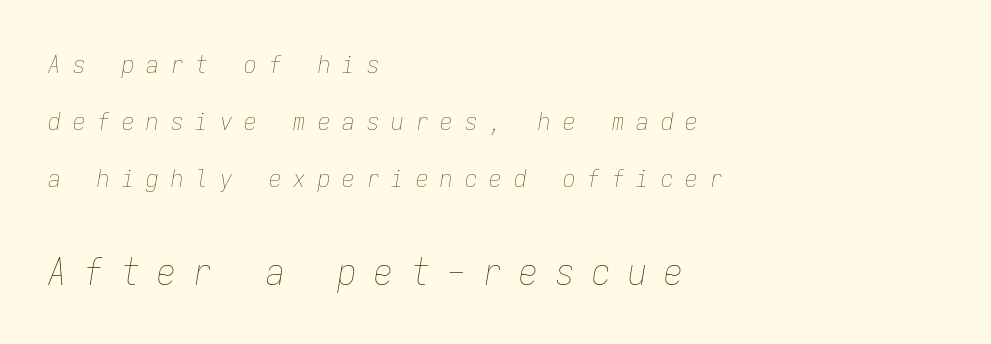
{"italic": "yes", "lean": "right", "slant_degrees": 9, "bold": "no", "weight": "thin", "width": "condensed", "stroke_contrast": "low", "x_height": "medium", "monospaced": "yes", "underline": "no", "align": "left", "line_spacing": "loose", "line_spacing_ratio": 2.28, "letter_spacing": "wide", "letter_spacing_em": 0.48, "larger_block": "second", "size_ratio": 1.48, "glyph_px": 37}
